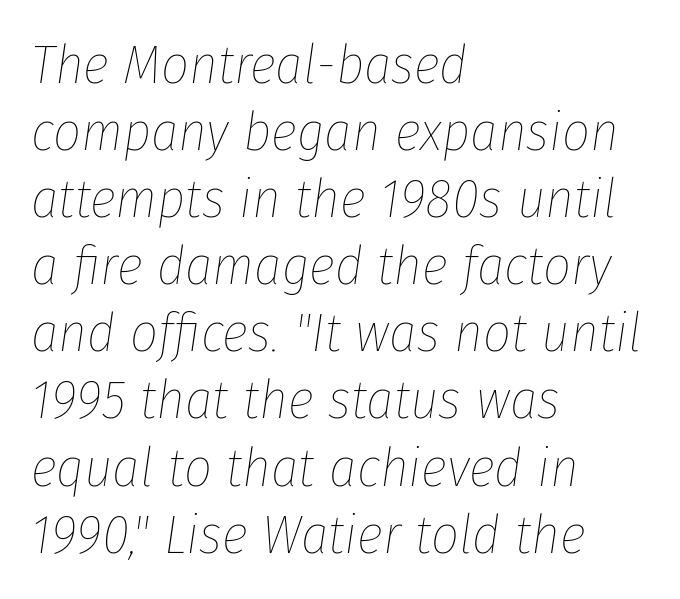
{"italic": "yes", "lean": "right", "slant_degrees": 8, "bold": "no", "weight": "thin", "width": "condensed", "stroke_contrast": "low", "x_height": "medium", "monospaced": "no", "underline": "no", "align": "left", "line_spacing_ratio": 1.22, "letter_spacing": "normal", "letter_spacing_em": 0.0, "glyph_px": 55}
